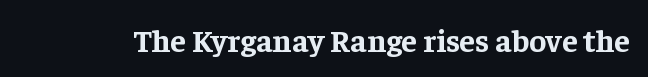
Q: Is the text bold? A: Yes.
Q: Is the text italic (slanted)? A: No, it is upright.
Q: Is the typeface a serif or a sans-serif typeface? A: Serif.
Q: Is the text underlined? A: No.
Q: Is the spacing between letters normal or unusually wide? A: Normal.
Q: Width (condensed, normal, or wide)? A: Normal.
Q: Stroke contrast? A: Low.
Q: x-height? A: Medium.
Q: Monospaced? A: No.
